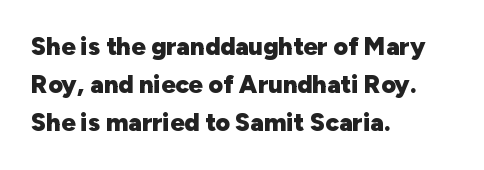
Lines of text with bare space underneath. Quick note: interline space is typical. The line texture is even and compact thanks to regular tracking. The letters stand straight up with perfectly vertical stems. I'd describe the lettering as bold — thick and assertive.
